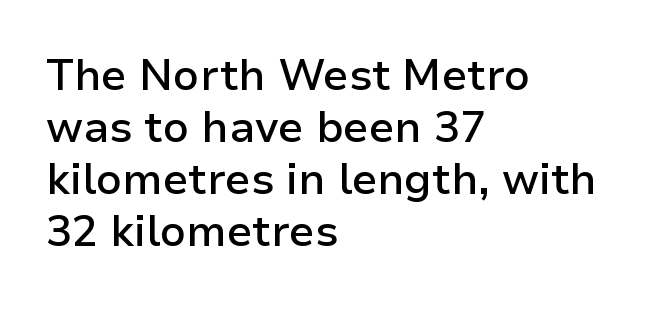
The image shows 43 px semibold sans-serif type, upright; set left-aligned, line spacing 1.21x, normal letter spacing, not underlined; low stroke contrast and a medium x-height.
